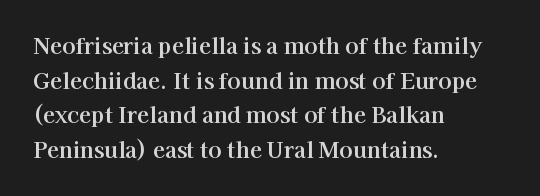
The image shows 22 px text type, upright; set left-aligned, normal line spacing (1.57x), normal letter spacing, not underlined.
